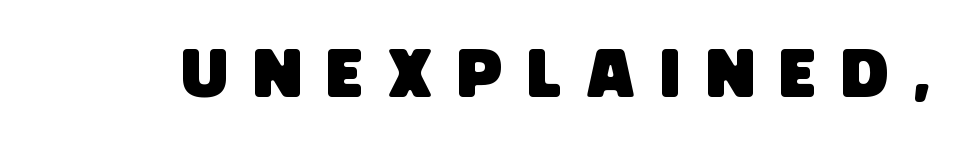
The face used here is rendered with a markedly widened letterfit. Is this a fixed-width face? No — the glyphs have proportional, varying widths. The strip under each line holds only bare page. Regarding serifs, this sample does without them.
